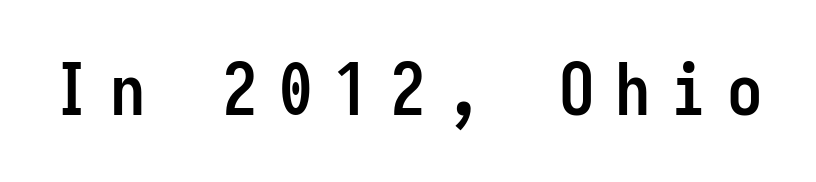
{"serif": "no", "italic": "no", "bold": "yes", "weight": "semibold", "width": "condensed", "stroke_contrast": "low", "x_height": "medium", "monospaced": "yes", "underline": "no", "letter_spacing": "wide", "letter_spacing_em": 0.29, "glyph_px": 71}
